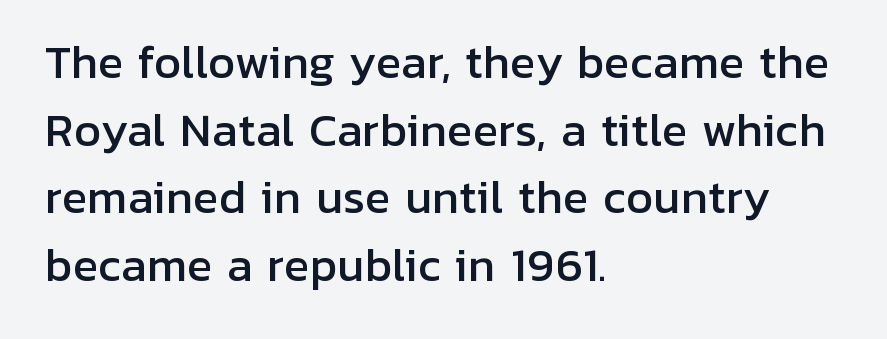
{"serif": "no", "italic": "no", "width": "normal", "stroke_contrast": "low", "x_height": "medium", "monospaced": "no", "underline": "no", "align": "left", "line_spacing": "normal", "line_spacing_ratio": 1.57, "letter_spacing": "normal", "letter_spacing_em": 0.0, "glyph_px": 43}
